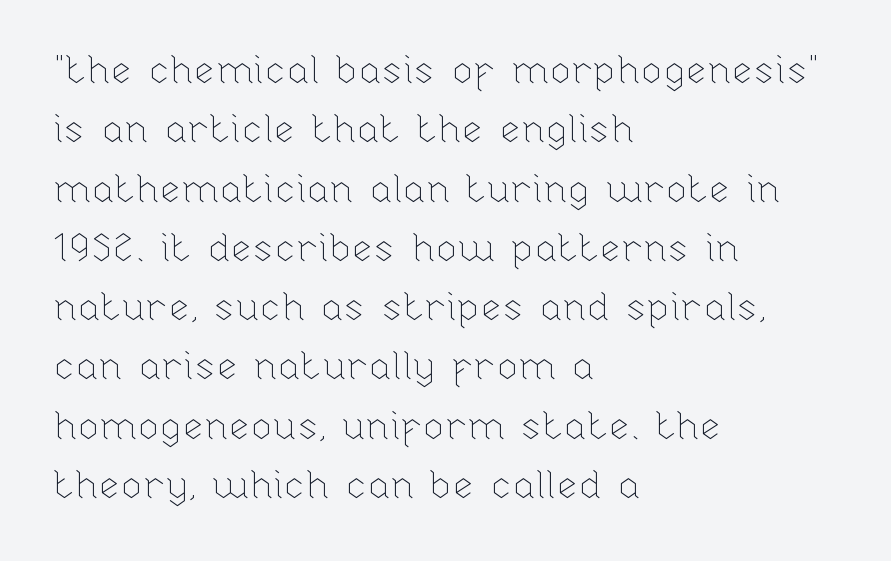
Q: Is the text bold? A: No.
Q: Is the text italic (slanted)? A: No, it is upright.
Q: Is the text underlined? A: No.
Q: How is the paragraph aligned? A: Left-aligned.
Q: Is the spacing between letters normal or unusually wide? A: Normal.
Q: Is the spacing between lines tight, normal or loose? A: Normal.
Q: Width (condensed, normal, or wide)? A: Normal.
Q: Stroke contrast? A: Low.
Q: x-height? A: Medium.
Q: Monospaced? A: No.
